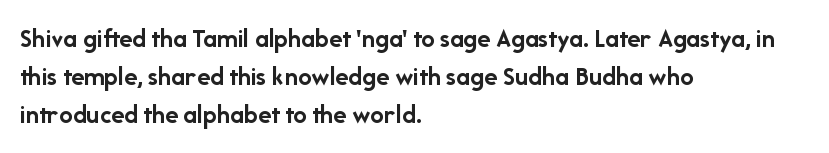
{"italic": "no", "bold": "yes", "underline": "no", "align": "left", "line_spacing": "normal", "line_spacing_ratio": 1.41, "letter_spacing": "normal", "letter_spacing_em": 0.0, "glyph_px": 27}
